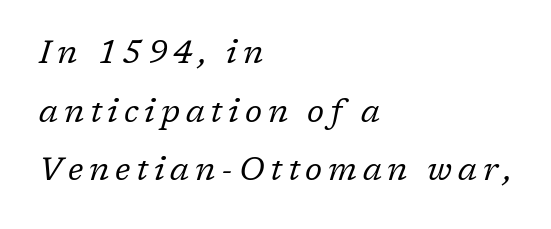
Q: Is the text bold? A: No.
Q: Is the text italic (slanted)? A: Yes, it leans right by about 17 degrees.
Q: Is the typeface a serif or a sans-serif typeface? A: Serif.
Q: Is the text underlined? A: No.
Q: How is the paragraph aligned? A: Left-aligned.
Q: Width (condensed, normal, or wide)? A: Normal.
Q: Stroke contrast? A: Low.
Q: x-height? A: Medium.
Q: Monospaced? A: No.
